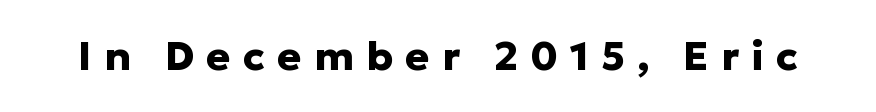
The image shows 40 px heavy sans-serif type, upright; set unusually wide letter spacing (+0.31 em), not underlined; low stroke contrast and a medium x-height.
